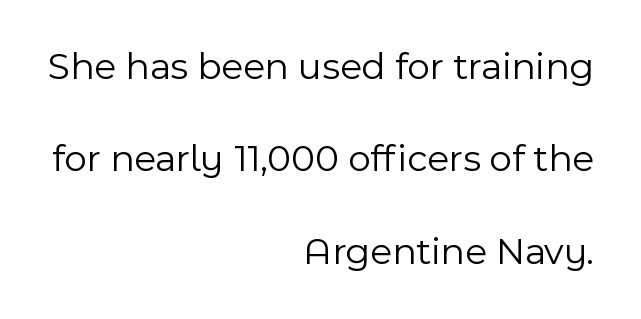
{"serif": "no", "italic": "no", "bold": "no", "weight": "light", "width": "normal", "x_height": "medium", "monospaced": "no", "underline": "no", "align": "right", "line_spacing": "loose", "line_spacing_ratio": 2.37, "letter_spacing": "normal", "letter_spacing_em": 0.0, "glyph_px": 39}
